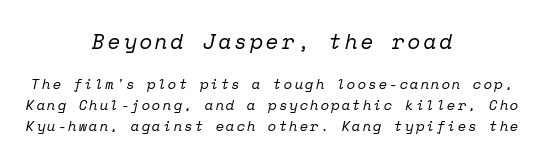
Q: Is the text bold? A: No.
Q: Is the text italic (slanted)? A: Yes, it leans right by about 12 degrees.
Q: Is the text underlined? A: No.
Q: How is the paragraph aligned? A: Centered.
Q: Is the spacing between lines tight, normal or loose? A: Normal.
Q: Which block of text is set in a larger size, the first (top) or the second (bottom)? A: The first (top) one.
